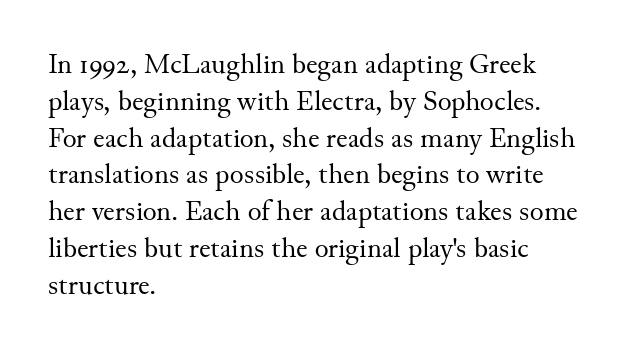
This block has exactly the height ordinary leading produces. No letter is thick-stroked: the sample isn't bold. The lines in this sample share a left origin and differ only in where they stop. Honestly, there is no underline to notice here at all. The face used here is proportionally spaced, like ordinary book or web type. Designer's note — italics off, roman on.
